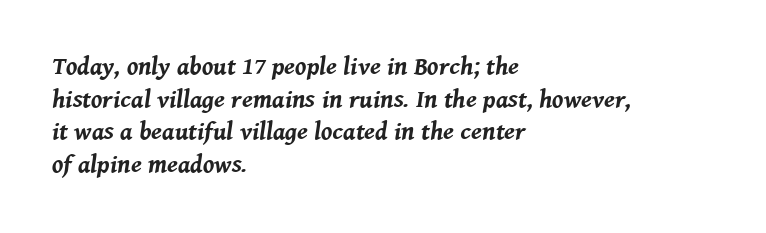
{"italic": "yes", "lean": "right", "slant_degrees": 8, "bold": "yes", "underline": "no", "align": "left", "line_spacing": "normal", "line_spacing_ratio": 1.31, "letter_spacing": "normal", "letter_spacing_em": 0.0, "glyph_px": 25}
